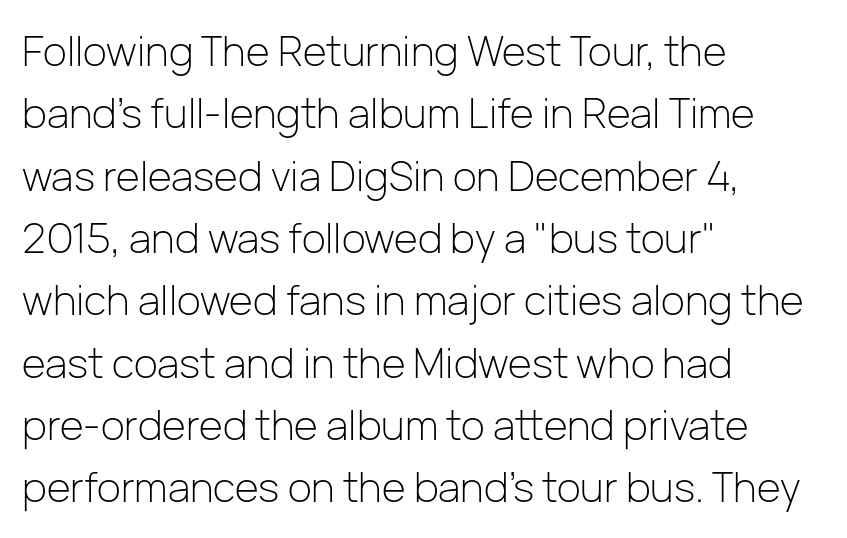
Q: Is the text bold? A: No.
Q: Is the text italic (slanted)? A: No, it is upright.
Q: Is the typeface a serif or a sans-serif typeface? A: Sans-serif.
Q: Is the text underlined? A: No.
Q: How is the paragraph aligned? A: Left-aligned.
Q: Is the spacing between letters normal or unusually wide? A: Normal.
Q: Is the spacing between lines tight, normal or loose? A: Normal.
Q: Width (condensed, normal, or wide)? A: Normal.
Q: Stroke contrast? A: Low.
Q: x-height? A: Medium.
Q: Monospaced? A: No.
